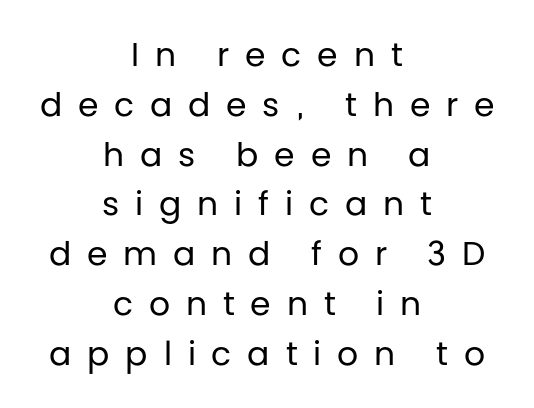
The passage shown is not bold in any degree. The whitespace from short lines is split evenly between both sides. Honestly, the letter spacing is so wide it's the main thing you notice. Does the type have serifs? No, each stem ends abruptly. Varying glyph widths throughout — classic text-font behaviour.
